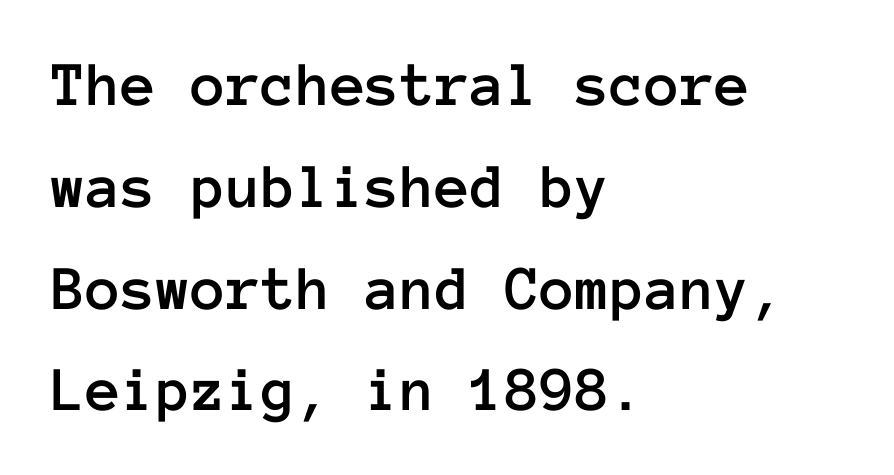
{"italic": "no", "width": "normal", "stroke_contrast": "low", "x_height": "medium", "monospaced": "yes", "underline": "no", "align": "left", "line_spacing": "normal", "line_spacing_ratio": 1.59, "letter_spacing": "normal", "letter_spacing_em": 0.0, "glyph_px": 64}
